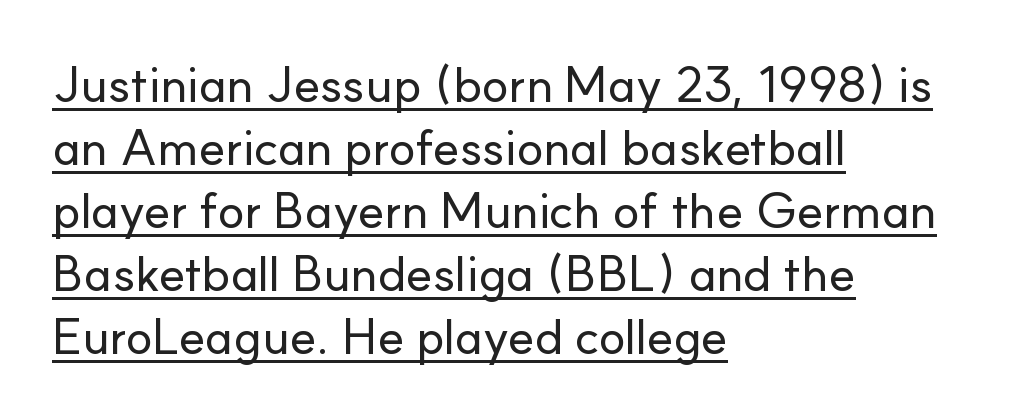
Designer's note — italics off, roman on. These lines are rendered in a variable-pitch font. Compared with undecorated copy, this sample adds a rule below the words. Grotesque or geometric, the face here clearly has no serifs. How would I describe the line gaps? Plain and ordinary. Between one letter and the next there's only the usual sliver of space.
